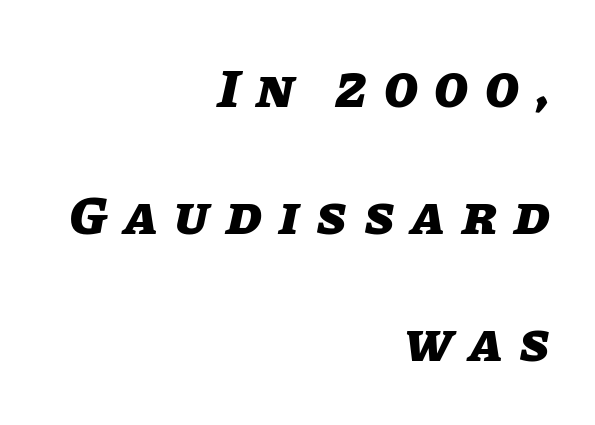
The image shows 55 px heavy type, italic (leaning right); set right-aligned, loose line spacing (2.31x), unusually wide letter spacing (+0.31 em), not underlined; low stroke contrast and a large x-height.
